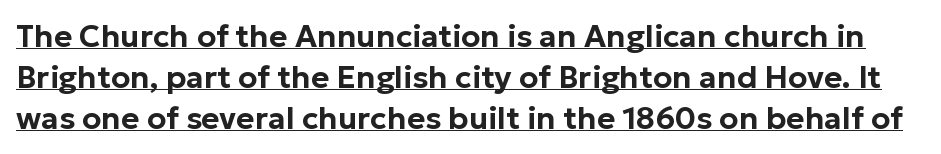
{"serif": "no", "italic": "no", "width": "normal", "stroke_contrast": "low", "x_height": "medium", "monospaced": "no", "underline": "yes", "line_spacing": "normal", "line_spacing_ratio": 1.32, "letter_spacing": "normal", "letter_spacing_em": 0.0, "glyph_px": 31}
